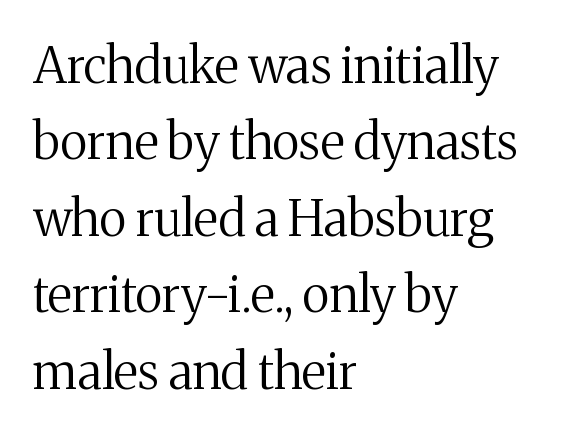
This block has exactly the height ordinary leading produces. If you drew a ruler down the left edge, every line would touch it. You can tell it's not italic because the verticals are truly vertical. Note: serifs present on the glyphs. Proportional: the letters do not fall into vertical columns. The strokes carry an ordinary text weight at most.
